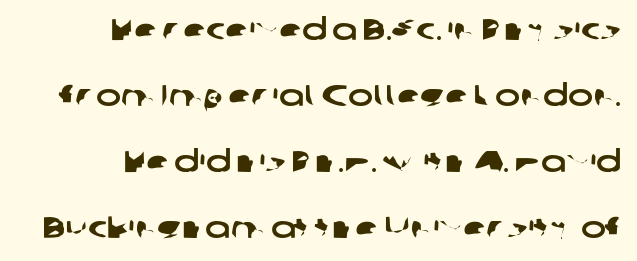
Is this a fixed-width face? No — the glyphs have proportional, varying widths. Descenders hang freely into open space. A great deal of white space separates one row of letters from the next. The tracking reads as untouched default to a designer's eye. Serifs: no, the terminals of the letterforms are clean. The lines are quadded right.
